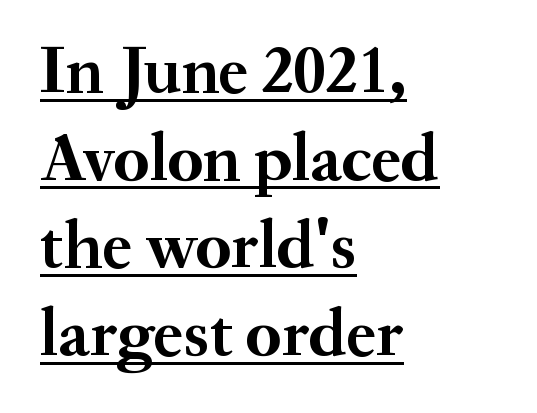
Q: Is the text bold? A: Yes.
Q: Is the text italic (slanted)? A: No, it is upright.
Q: Is the typeface a serif or a sans-serif typeface? A: Serif.
Q: Is the text underlined? A: Yes.
Q: How is the paragraph aligned? A: Left-aligned.
Q: Is the spacing between letters normal or unusually wide? A: Normal.
Q: Is the spacing between lines tight, normal or loose? A: Normal.
Q: Width (condensed, normal, or wide)? A: Normal.
Q: Stroke contrast? A: Medium.
Q: x-height? A: Small.
Q: Monospaced? A: No.
